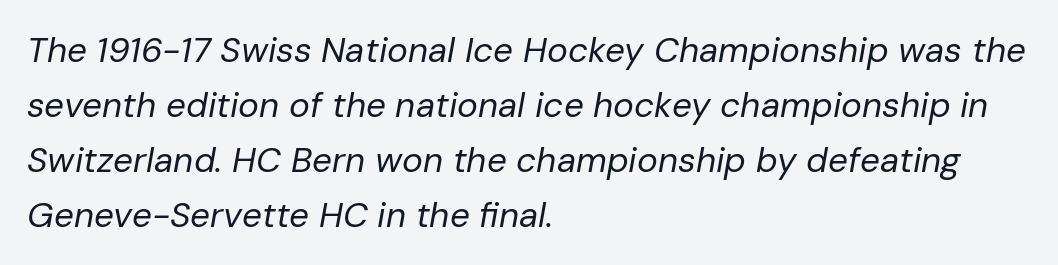
{"italic": "yes", "lean": "right", "slant_degrees": 10, "bold": "no", "weight": "regular", "width": "normal", "stroke_contrast": "low", "x_height": "medium", "monospaced": "no", "underline": "no", "align": "left", "line_spacing": "normal", "line_spacing_ratio": 1.57, "letter_spacing": "normal", "letter_spacing_em": 0.0, "glyph_px": 35}
